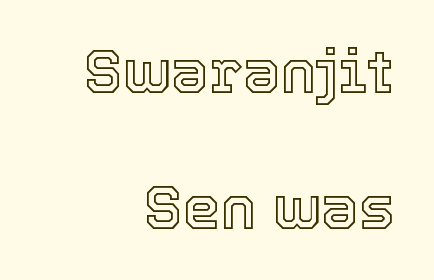
Q: Is the text italic (slanted)? A: No, it is upright.
Q: Is the text underlined? A: No.
Q: How is the paragraph aligned? A: Right-aligned.
Q: Is the spacing between letters normal or unusually wide? A: Normal.
Q: Is the spacing between lines tight, normal or loose? A: Loose.
Q: Width (condensed, normal, or wide)? A: Normal.
Q: x-height? A: Medium.
Q: Monospaced? A: No.
